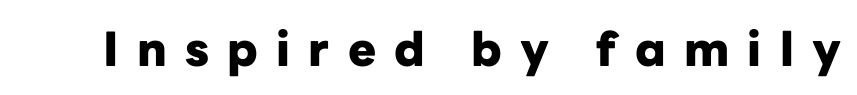
The image shows 47 px heavy sans-serif type, upright; set unusually wide letter spacing (+0.39 em), not underlined; low stroke contrast and a medium x-height.
